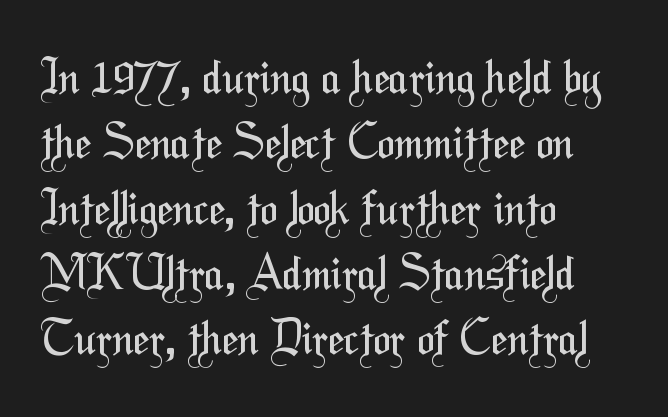
The glyphs in this specimen are sans serif. Note the varied advance widths — an 'i' is clearly narrower than an 'm'. How would I describe the line gaps? Plain and ordinary. The baseline area is clear.
